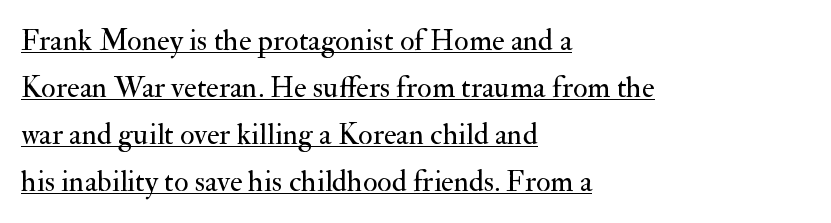
Each letter keeps its own natural width here, so spacing adapts to shape. If you drew a ruler down the left edge, every line would touch it. Style check: upright. The lettering is marked with a stroke running underneath it.
